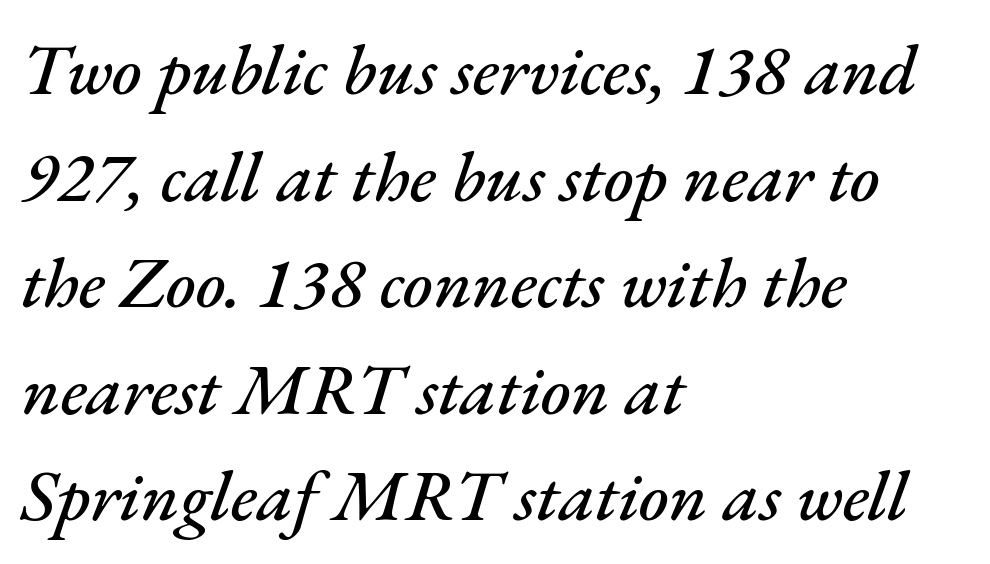
Q: Is the text italic (slanted)? A: Yes, it leans right by about 17 degrees.
Q: Is the text underlined? A: No.
Q: How is the paragraph aligned? A: Left-aligned.
Q: Is the spacing between letters normal or unusually wide? A: Normal.
Q: Is the spacing between lines tight, normal or loose? A: Normal.
Q: Width (condensed, normal, or wide)? A: Normal.
Q: Stroke contrast? A: Medium.
Q: x-height? A: Small.
Q: Monospaced? A: No.
